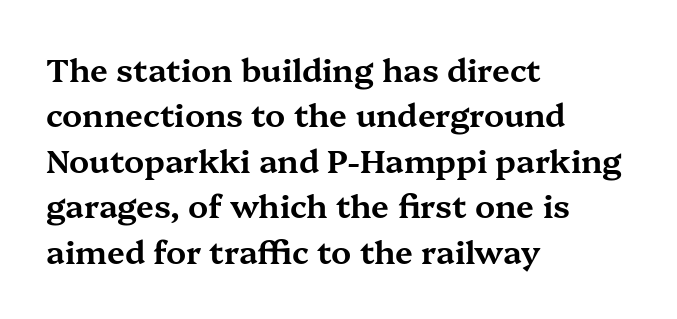
Does the lettering tilt? It doesn't — this is upright. Default kerning and tracking; the words read as compact shapes. Here the designer chose a conventional face with non-uniform glyph widths. These lines are set flush left with a ragged right edge.
